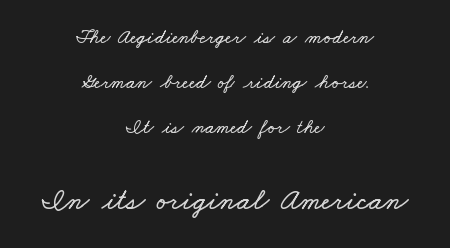
The image shows 30 px wide type; set centered, loose line spacing (2.25x), normal letter spacing, not underlined; the second (bottom) block is 1.5x larger; low stroke contrast and a small x-height.
